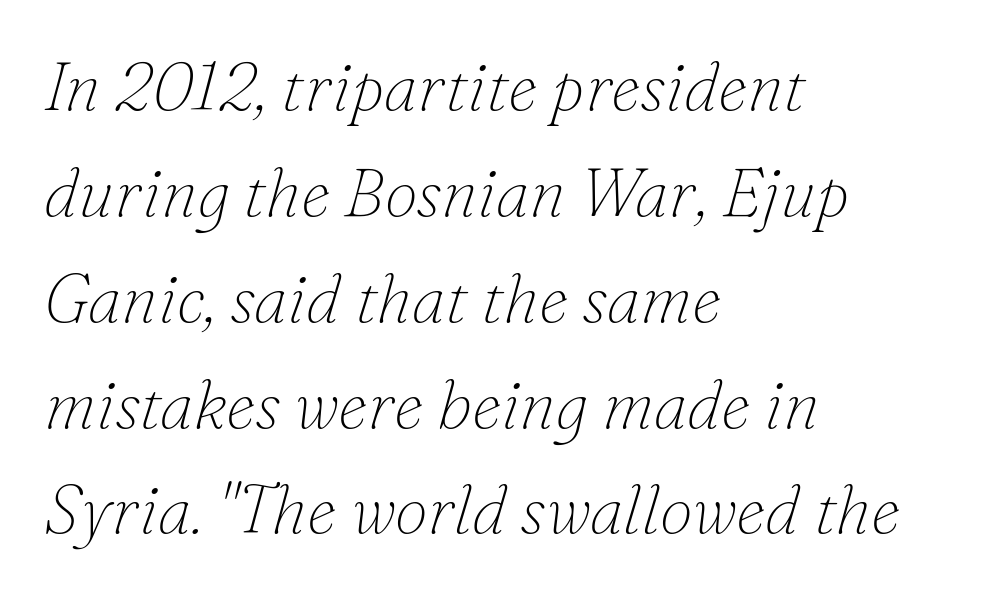
Q: Is the text bold? A: No.
Q: Is the text italic (slanted)? A: Yes, it leans right by about 16 degrees.
Q: Is the typeface a serif or a sans-serif typeface? A: Serif.
Q: Is the text underlined? A: No.
Q: How is the paragraph aligned? A: Left-aligned.
Q: Is the spacing between letters normal or unusually wide? A: Normal.
Q: Is the spacing between lines tight, normal or loose? A: Normal.
Q: Width (condensed, normal, or wide)? A: Normal.
Q: Stroke contrast? A: Low.
Q: x-height? A: Small.
Q: Monospaced? A: No.
